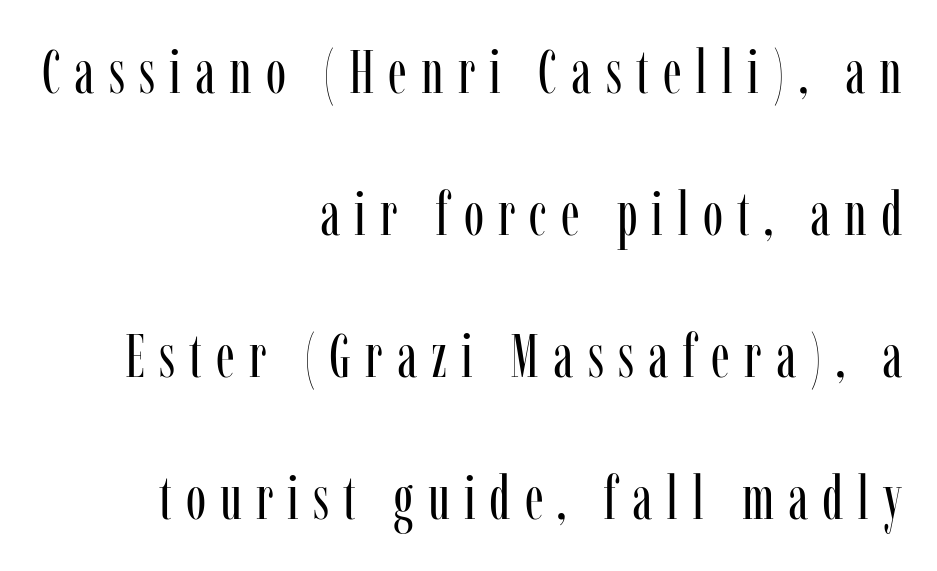
The font family rendered here belongs to the serif group. Weight class: somewhere from thin through regular. The lettering stays uniformly vertical, giving the passage a roman look. Interline gaps are noticeably wide in this sample. Does the copy run flush right? Yes — the right margin is perfectly even.
